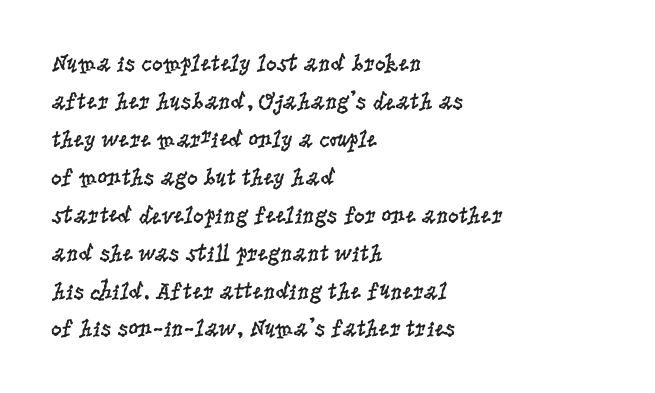
Q: Is the text bold? A: No.
Q: Is the text underlined? A: No.
Q: How is the paragraph aligned? A: Left-aligned.
Q: Is the spacing between letters normal or unusually wide? A: Normal.
Q: Is the spacing between lines tight, normal or loose? A: Normal.
